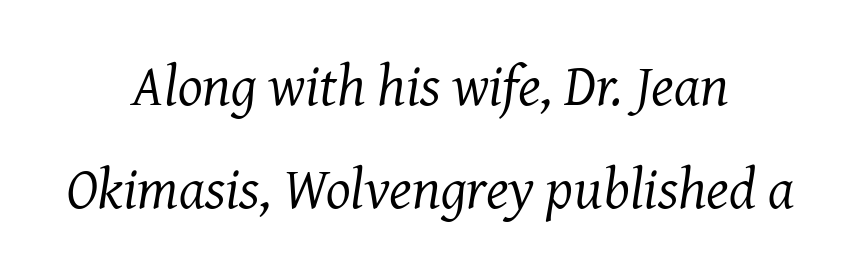
{"serif": "yes", "italic": "yes", "lean": "right", "slant_degrees": 8, "bold": "no", "weight": "regular", "width": "normal", "stroke_contrast": "medium", "x_height": "medium", "monospaced": "no", "underline": "no", "align": "center", "line_spacing_ratio": 1.77, "letter_spacing": "normal", "letter_spacing_em": 0.0, "glyph_px": 58}
